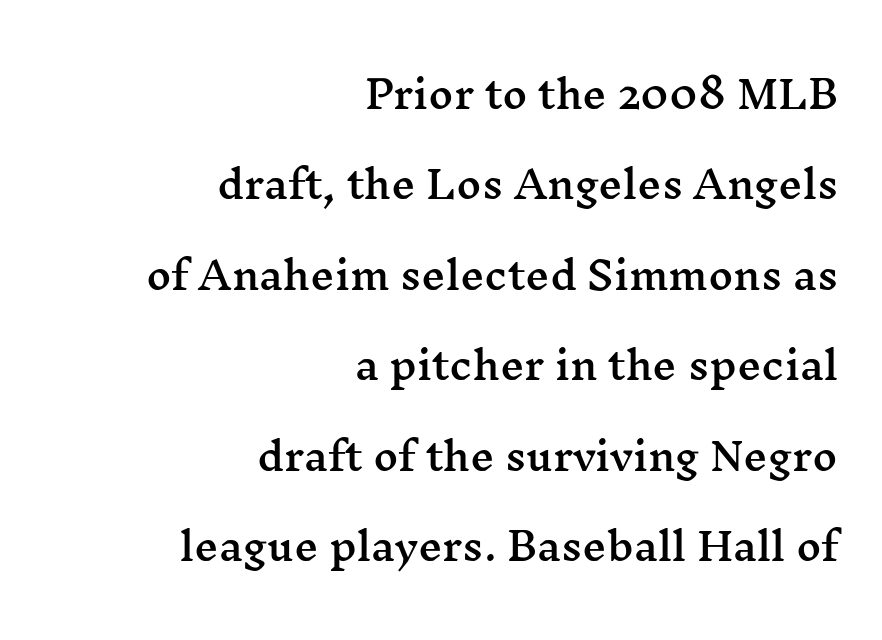
Q: Is the text italic (slanted)? A: No, it is upright.
Q: Is the typeface a serif or a sans-serif typeface? A: Serif.
Q: Is the text underlined? A: No.
Q: How is the paragraph aligned? A: Right-aligned.
Q: Is the spacing between letters normal or unusually wide? A: Normal.
Q: Is the spacing between lines tight, normal or loose? A: Loose.
Q: Width (condensed, normal, or wide)? A: Wide.
Q: Stroke contrast? A: Medium.
Q: x-height? A: Medium.
Q: Monospaced? A: No.
